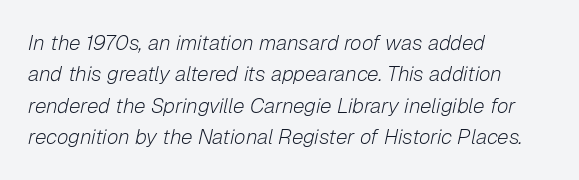
Casual observation: everything's shoved over to the left. Caption: face not bold, strokes unweighted. Underline: absent. The letters are slanted; this is an italic face.
